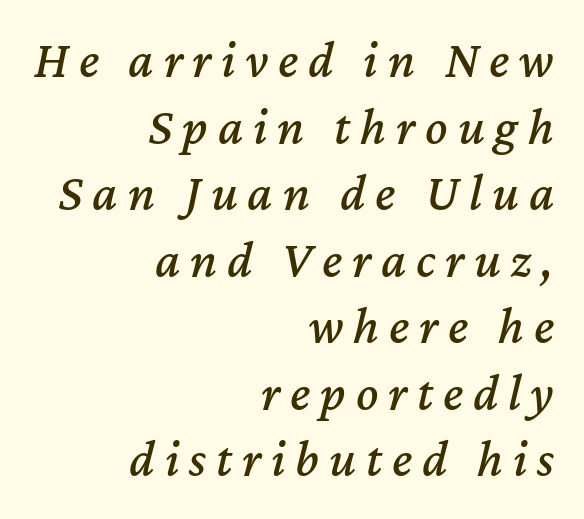
{"italic": "yes", "lean": "right", "slant_degrees": 12, "width": "normal", "stroke_contrast": "medium", "x_height": "medium", "monospaced": "no", "underline": "no", "align": "right", "line_spacing": "normal", "line_spacing_ratio": 1.28, "glyph_px": 52}
